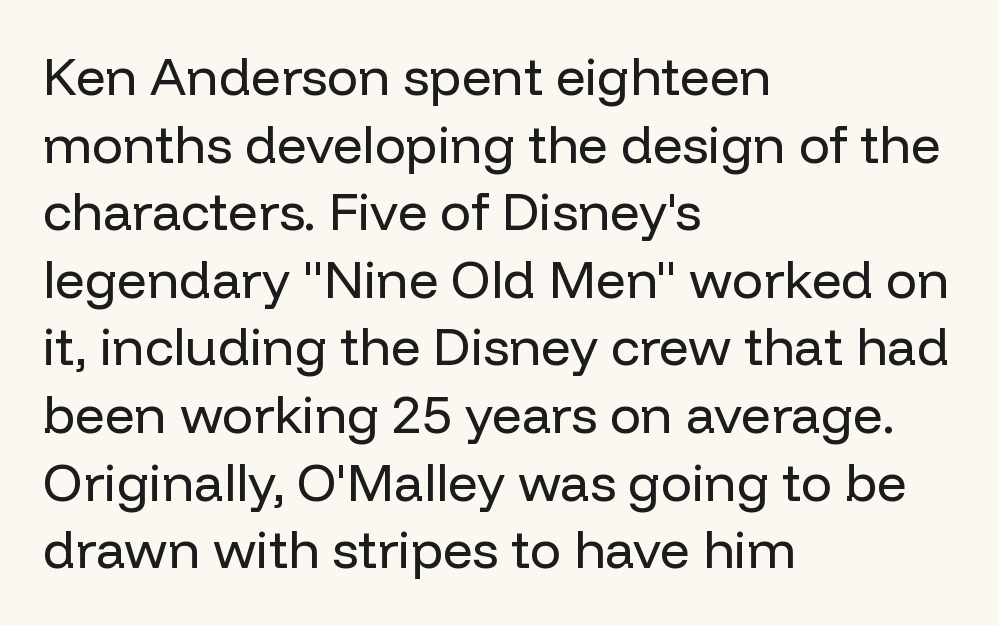
Q: Is the text bold? A: No.
Q: Is the text italic (slanted)? A: No, it is upright.
Q: Is the typeface a serif or a sans-serif typeface? A: Sans-serif.
Q: Is the text underlined? A: No.
Q: How is the paragraph aligned? A: Left-aligned.
Q: Is the spacing between letters normal or unusually wide? A: Normal.
Q: Is the spacing between lines tight, normal or loose? A: Normal.
Q: Width (condensed, normal, or wide)? A: Normal.
Q: Stroke contrast? A: Low.
Q: x-height? A: Medium.
Q: Monospaced? A: No.
